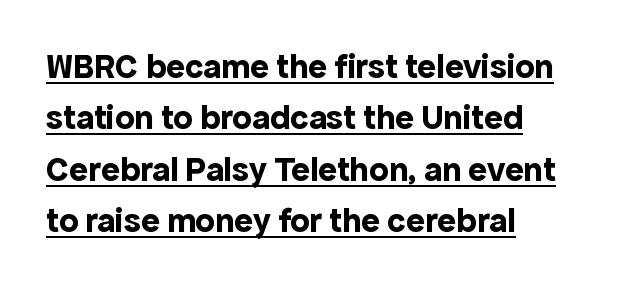
The image shows 35 px bold sans-serif type, upright; set left-aligned, normal line spacing (1.47x), normal letter spacing, underlined; a medium x-height.
